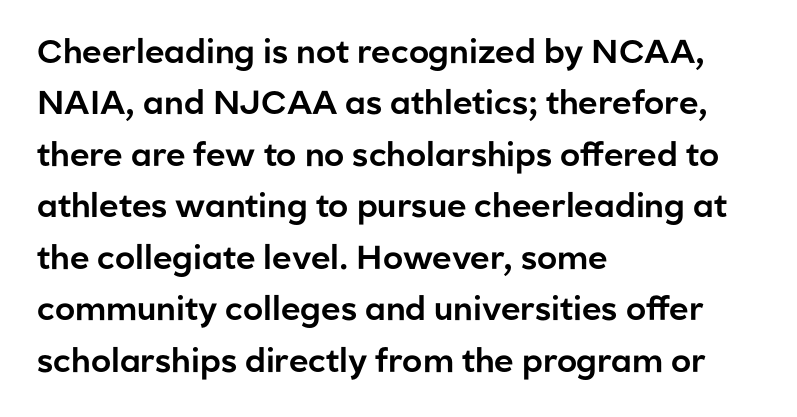
{"serif": "no", "italic": "no", "width": "normal", "stroke_contrast": "low", "x_height": "medium", "monospaced": "no", "underline": "no", "align": "left", "line_spacing": "normal", "line_spacing_ratio": 1.56, "letter_spacing": "normal", "letter_spacing_em": 0.0, "glyph_px": 33}
